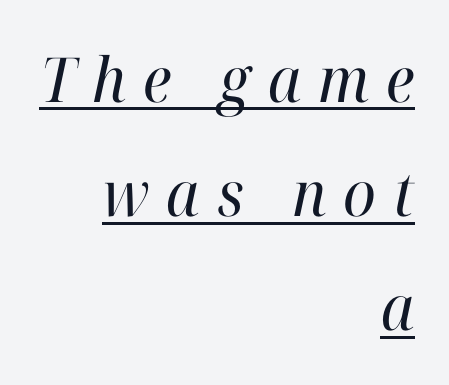
Q: Is the text bold? A: No.
Q: Is the text italic (slanted)? A: Yes, it leans right by about 12 degrees.
Q: Is the typeface a serif or a sans-serif typeface? A: Serif.
Q: Is the text underlined? A: Yes.
Q: How is the paragraph aligned? A: Right-aligned.
Q: Is the spacing between letters normal or unusually wide? A: Unusually wide.
Q: Width (condensed, normal, or wide)? A: Normal.
Q: Stroke contrast? A: High.
Q: x-height? A: Medium.
Q: Monospaced? A: No.
